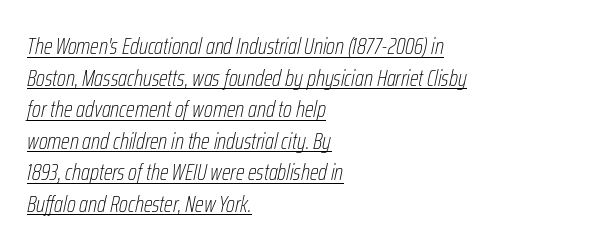
This is underlined copy, the kind a proofreader might mark for attention. Compared with ordinary roman type, these characters are visibly tilted. Line spacing here is normal. This rendering uses left alignment, leaving the right contour irregular.
